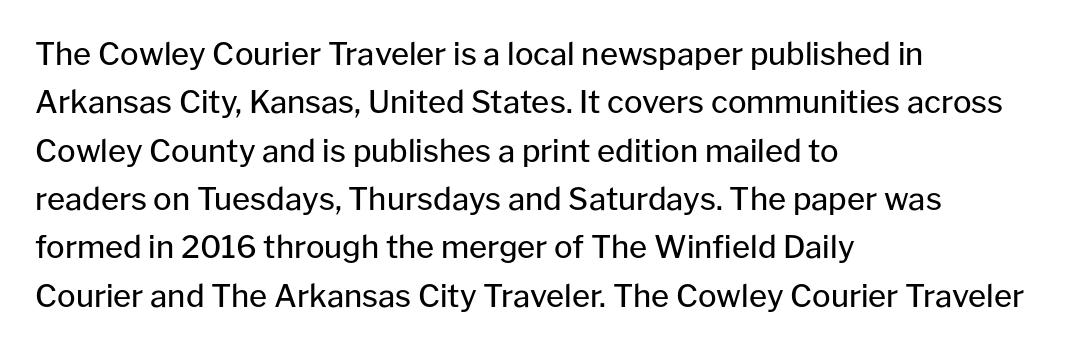
The letters advance in unequal steps, a hallmark of proportional type. Notice how the stems are strictly vertical — no italics here. Rule under the text: the space is simply empty. Quick note: interline space is typical. In CSS terms this would be text-align: left.
